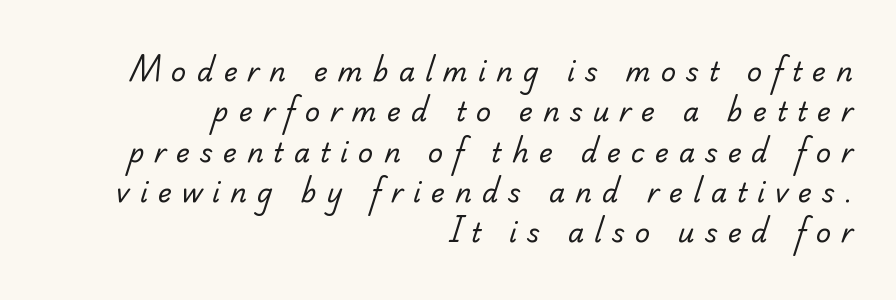
The tracking jumps out immediately: characters are airy and widely separated. The lines in this sample share a right terminus and differ only in where they begin. Each row of text sits above clean, open space. Summary of vertical rhythm: regular, with standard interline spacing.
